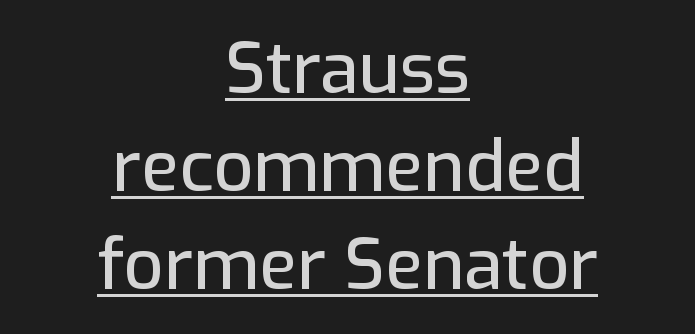
The passage shown is typed in a proportional face where columns would drift. How would I describe the line gaps? Plain and ordinary. Italic: no, the glyphs are upright roman. Is this a sans? Yes — the strokes have no serifs. Each word holds together tightly as a unit, with standard inter-letter gaps. A rule runs beneath these lines of type.
